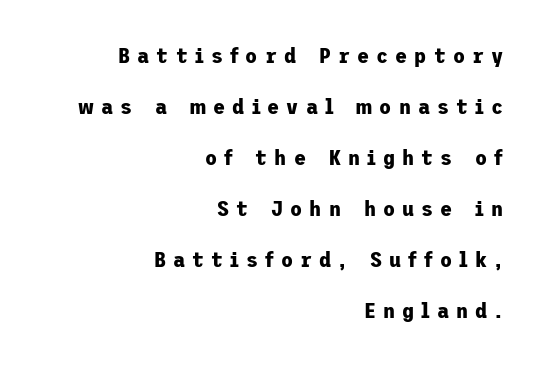
The image shows 22 px bold type, upright; set right-aligned, loose line spacing (2.32x), unusually wide letter spacing (+0.32 em), not underlined.
